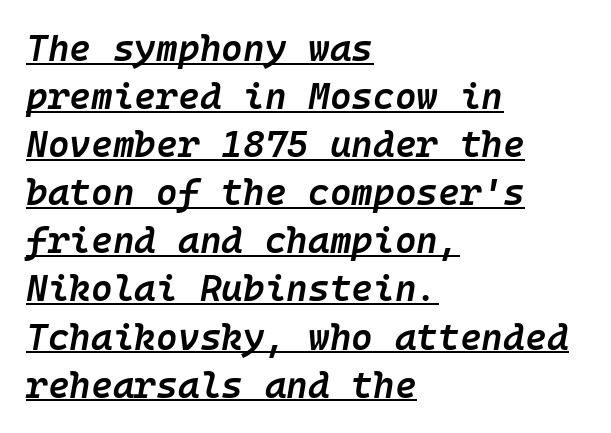
The image shows 37 px semibold type, italic (leaning right); set left-aligned, normal line spacing (1.3x), normal letter spacing, underlined; low stroke contrast and a medium x-height.
